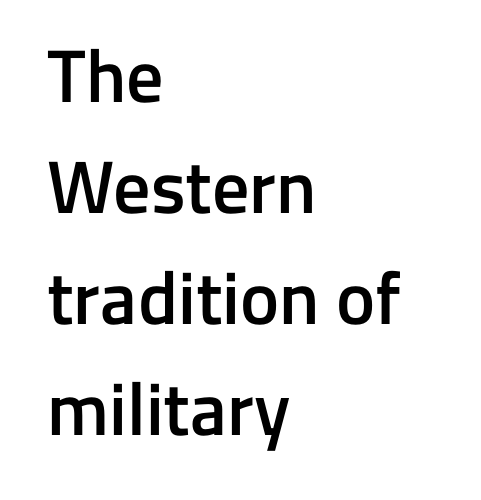
Successive baselines arrive at the customary interval. No italicization has been applied; the sample stays upright. Caption: standard tracking, unaltered. Unlike a traditional serif, this face leaves its strokes unadorned. You could not count columns in this text — the font is proportionally spaced. Descender tails drop into unmarked territory.
